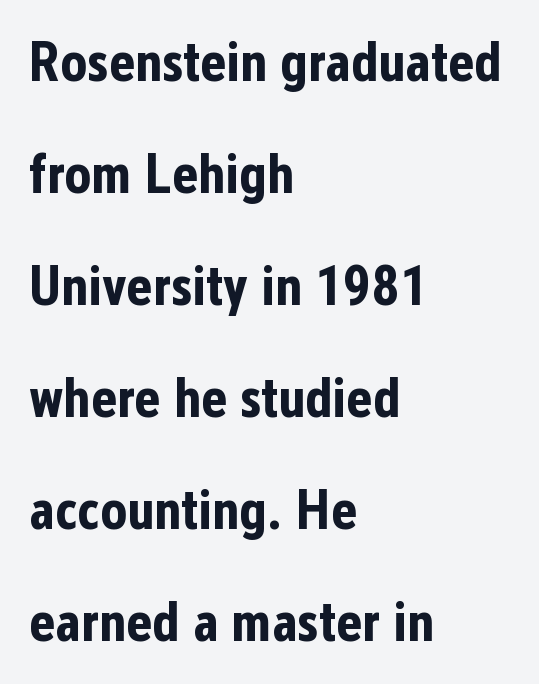
Q: Is the text bold? A: Yes.
Q: Is the text italic (slanted)? A: No, it is upright.
Q: Is the typeface a serif or a sans-serif typeface? A: Sans-serif.
Q: Is the text underlined? A: No.
Q: How is the paragraph aligned? A: Left-aligned.
Q: Is the spacing between letters normal or unusually wide? A: Normal.
Q: Is the spacing between lines tight, normal or loose? A: Loose.
Q: Width (condensed, normal, or wide)? A: Condensed.
Q: Stroke contrast? A: Low.
Q: x-height? A: Medium.
Q: Monospaced? A: No.
